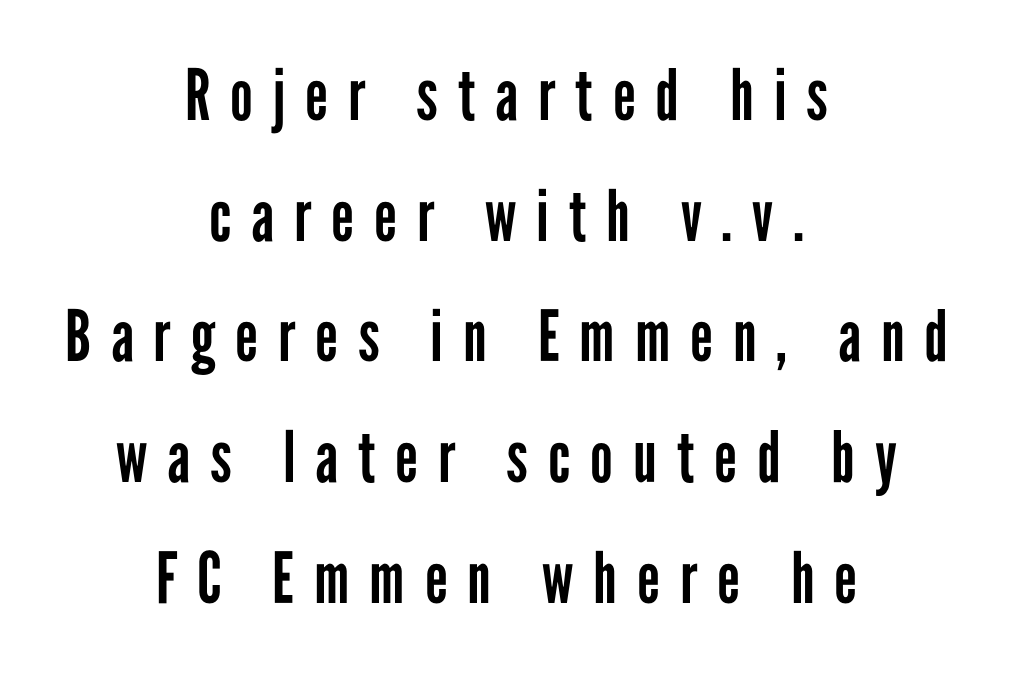
The image shows 71 px regular-weight, condensed sans-serif type, upright; set centered, normal line spacing (1.7x), unusually wide letter spacing (+0.28 em), not underlined; low stroke contrast and a medium x-height.
